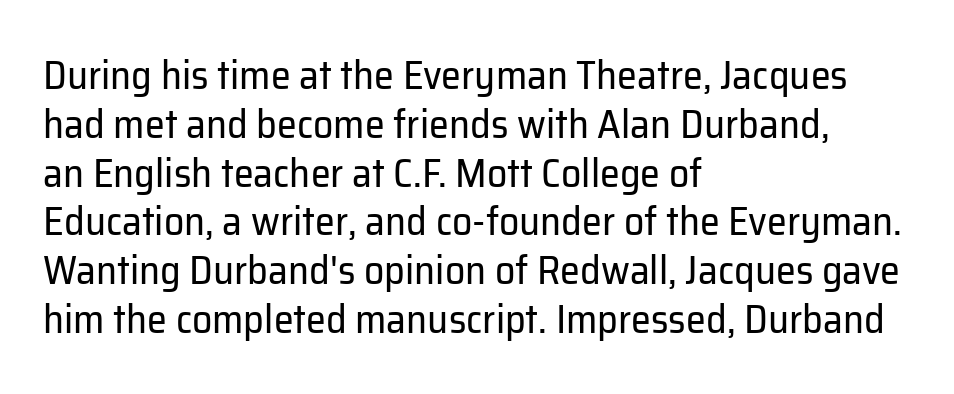
These lines are set flush left with a ragged right edge. Here the designer chose a conventional face with non-uniform glyph widths. Note: no serifs on the glyphs. The typography opts for an upright posture over an oblique one. The typeface has the unassuming heft of standard copy or less. The zone under the glyphs is completely vacant.
